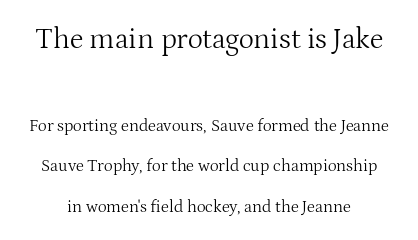
Q: Is the text bold? A: No.
Q: Is the text italic (slanted)? A: No, it is upright.
Q: Is the typeface a serif or a sans-serif typeface? A: Serif.
Q: Is the text underlined? A: No.
Q: Is the spacing between letters normal or unusually wide? A: Normal.
Q: Is the spacing between lines tight, normal or loose? A: Loose.
Q: Which block of text is set in a larger size, the first (top) or the second (bottom)? A: The first (top) one.
Q: Width (condensed, normal, or wide)? A: Normal.
Q: Stroke contrast? A: Medium.
Q: x-height? A: Medium.
Q: Monospaced? A: No.
